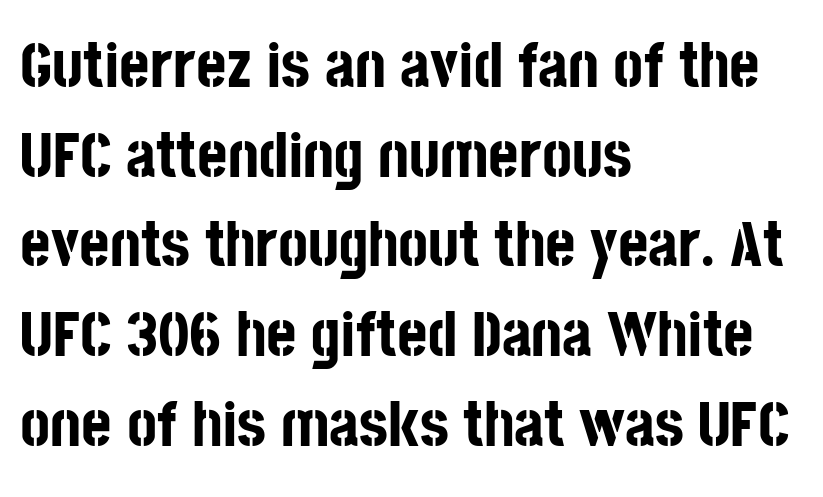
The image shows 65 px bold, condensed sans-serif type, upright; set left-aligned, normal line spacing (1.38x), normal letter spacing, not underlined; low stroke contrast and a large x-height.
